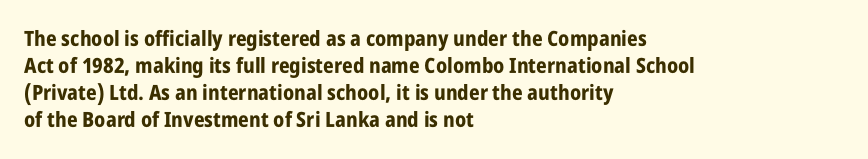
The image shows 21 px bold type, upright; set left-aligned, normal line spacing (1.28x), normal letter spacing, not underlined.
